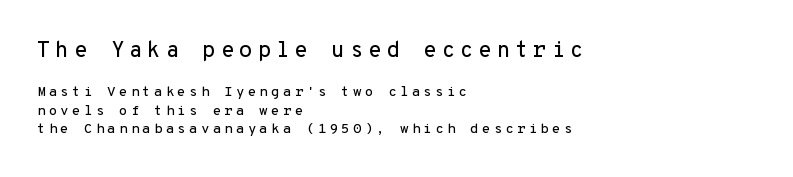
Lines of text with bare space underneath. Size hierarchy here favors the leading block over the trailing one. Whoever set this chose a conventional vertical rhythm. The letters stand upright; this is a roman face.
